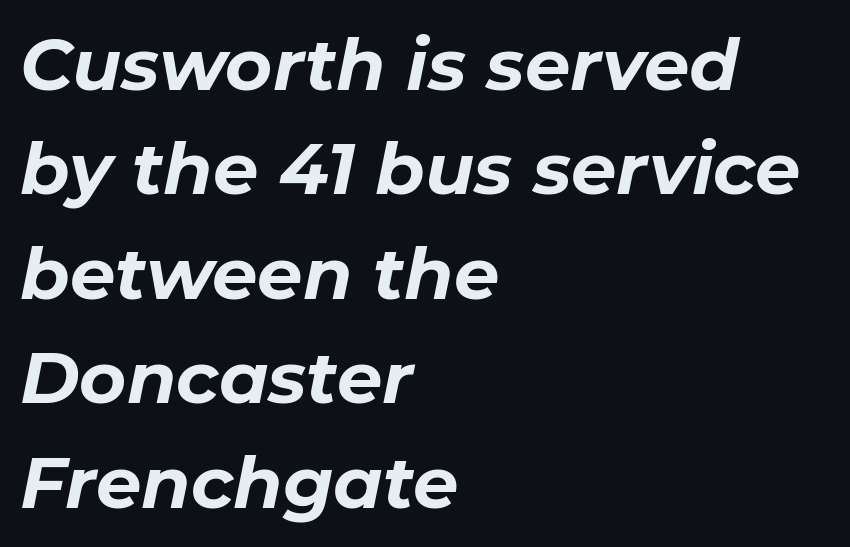
Q: Is the text bold? A: Yes.
Q: Is the text italic (slanted)? A: Yes, it leans right by about 11 degrees.
Q: Is the text underlined? A: No.
Q: How is the paragraph aligned? A: Left-aligned.
Q: Is the spacing between letters normal or unusually wide? A: Normal.
Q: Is the spacing between lines tight, normal or loose? A: Normal.
Q: Width (condensed, normal, or wide)? A: Normal.
Q: Stroke contrast? A: Low.
Q: x-height? A: Medium.
Q: Monospaced? A: No.
